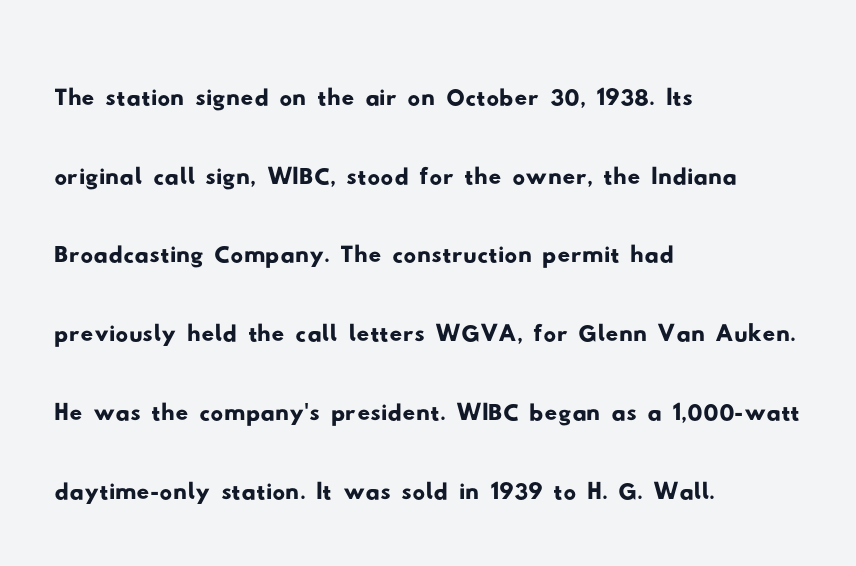
Q: Is the typeface a serif or a sans-serif typeface? A: Sans-serif.
Q: Is the text underlined? A: No.
Q: How is the paragraph aligned? A: Left-aligned.
Q: Is the spacing between letters normal or unusually wide? A: Normal.
Q: Is the spacing between lines tight, normal or loose? A: Normal.
Q: Width (condensed, normal, or wide)? A: Wide.
Q: Stroke contrast? A: Low.
Q: x-height? A: Small.
Q: Monospaced? A: No.
